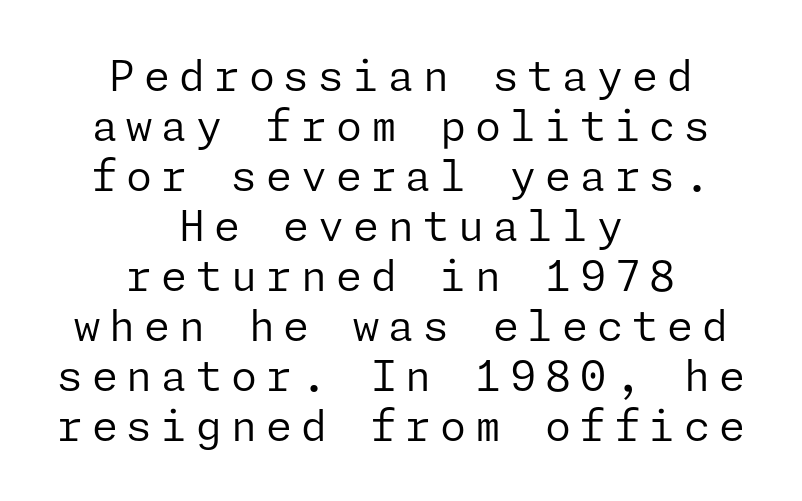
The image shows 42 px regular-weight sans-serif type, upright; set centered, line spacing 1.19x, unusually wide letter spacing (+0.21 em), not underlined; low stroke contrast and a medium x-height.
